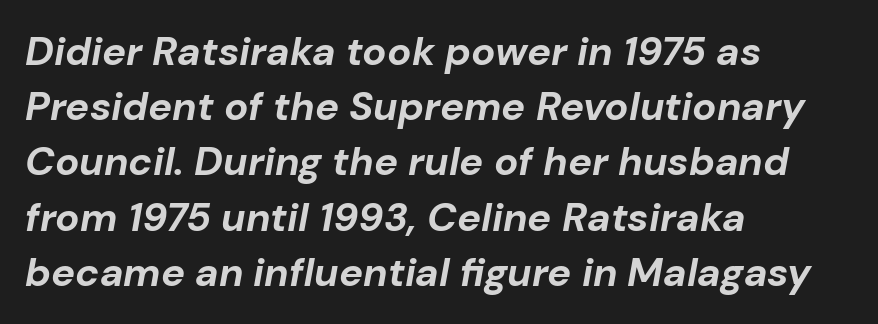
Line spacing here is normal. This sample uses plain, unmodified letter spacing. Does the weight exceed regular? Yes, all the way to bold. Looks like regular typesetting: each glyph gets only the width it needs.
